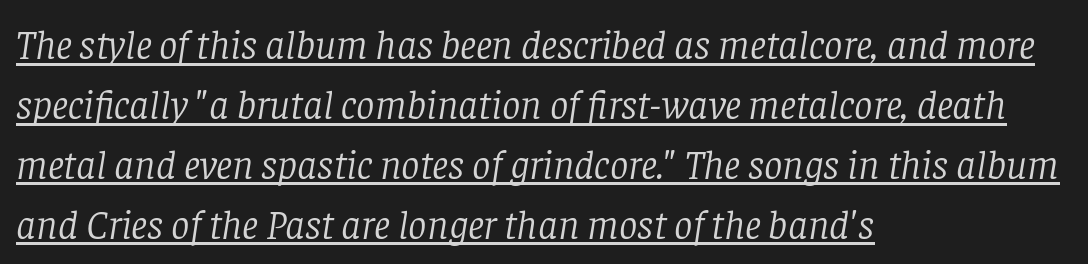
Stroke mass is kept to a normal reading level or below. This sample has the flowing, uneven cadence of proportional lettering. Slanted lettering throughout. Horizontally, the lines are justified to the leading edge only.
